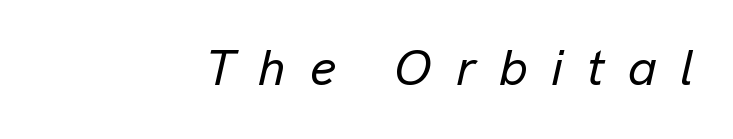
{"italic": "yes", "lean": "right", "slant_degrees": 13, "width": "normal", "stroke_contrast": "low", "x_height": "medium", "monospaced": "no", "underline": "no", "align": "right", "letter_spacing": "wide", "letter_spacing_em": 0.47, "glyph_px": 50}
